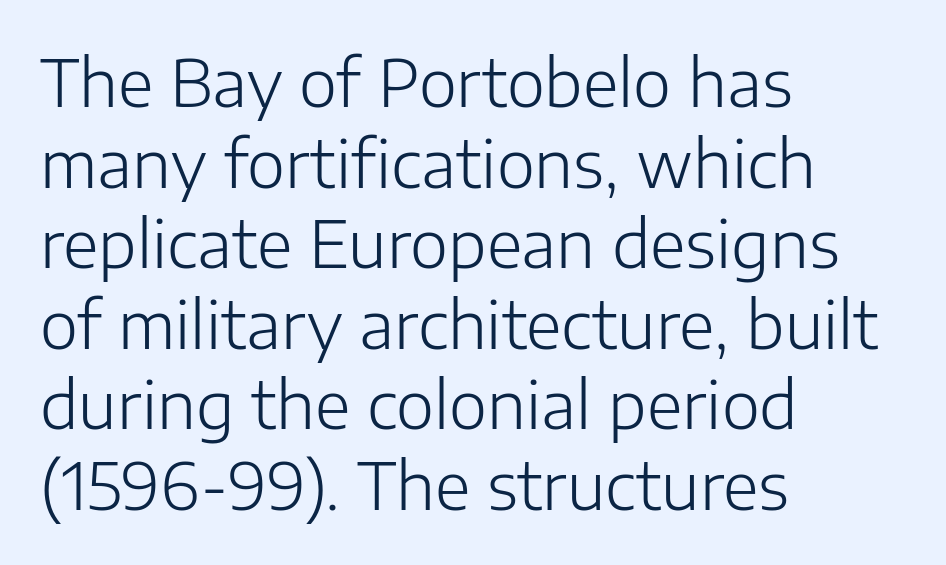
{"serif": "no", "italic": "no", "bold": "no", "weight": "light", "width": "normal", "stroke_contrast": "low", "x_height": "medium", "monospaced": "no", "underline": "no", "align": "left", "line_spacing_ratio": 1.24, "letter_spacing": "normal", "letter_spacing_em": 0.0, "glyph_px": 65}
